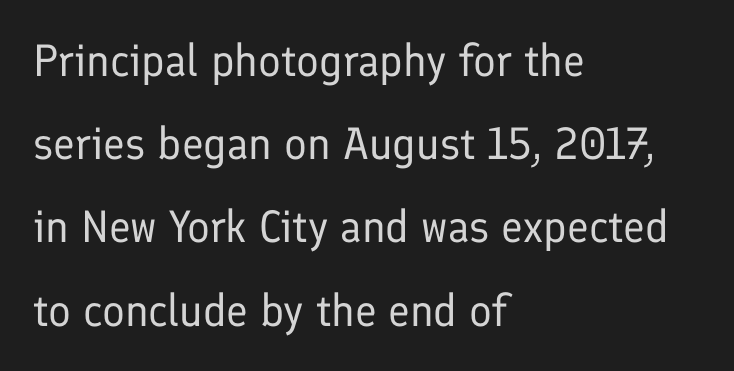
{"serif": "no", "italic": "no", "bold": "no", "weight": "regular", "width": "normal", "stroke_contrast": "low", "x_height": "medium", "monospaced": "no", "underline": "no", "align": "left", "line_spacing_ratio": 1.85, "letter_spacing": "normal", "letter_spacing_em": 0.0, "glyph_px": 45}
